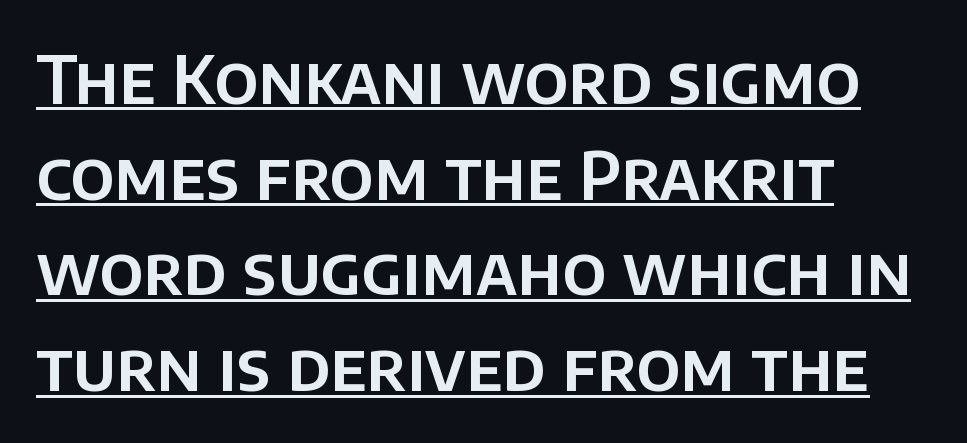
The image shows 66 px sans-serif type, upright; set left-aligned, normal line spacing (1.45x), normal letter spacing, underlined; low stroke contrast and a large x-height.
